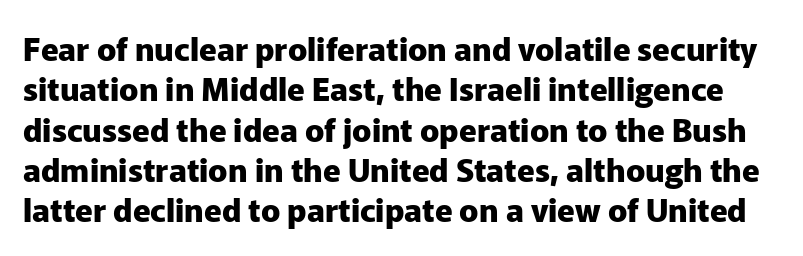
The tracking reads as untouched default to a designer's eye. Nope, no serifs anywhere on these letters. Typographic density is high because the face is bold. Has an underline been added? It has not. Vertically, the passage feels balanced, rows spaced as you'd expect.
